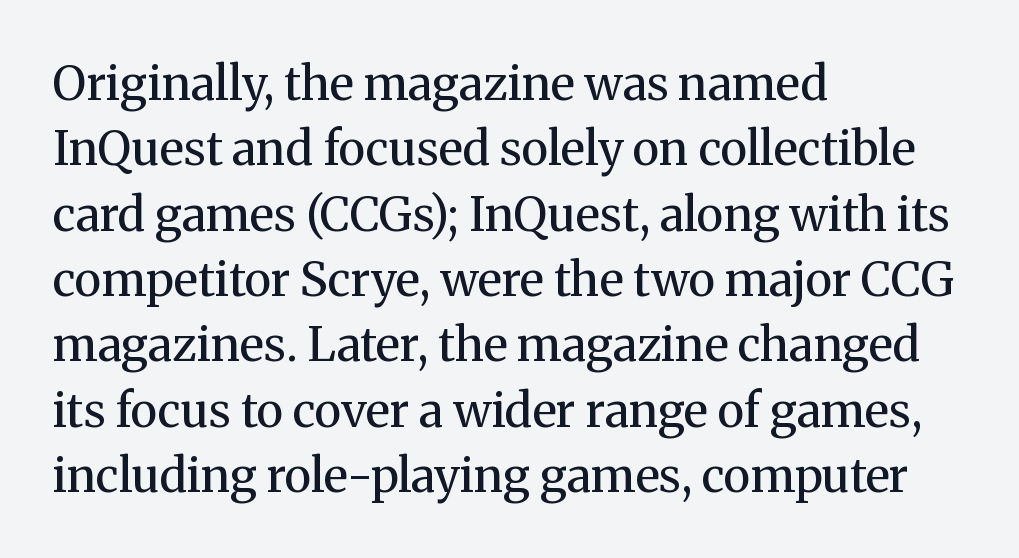
The font sits on the lighter half of the weight spectrum, regular included. Do the characters align in a grid? No, the font is proportional. Caption: standard tracking, unaltered. A normal amount of white space separates one row of letters from the next. Has an underline been added? It has not.
